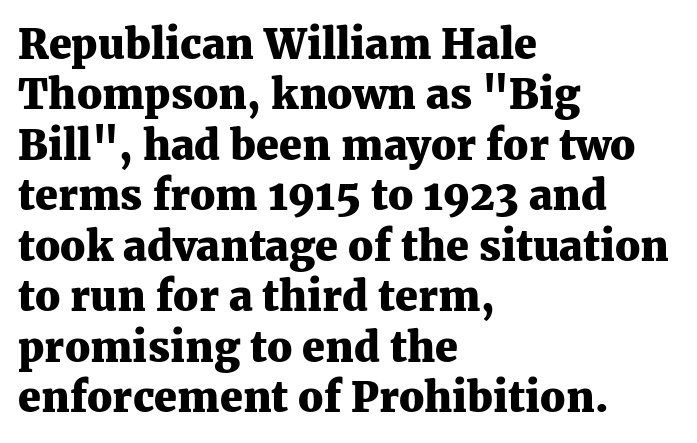
Q: Is the text bold? A: Yes.
Q: Is the text italic (slanted)? A: No, it is upright.
Q: Is the typeface a serif or a sans-serif typeface? A: Serif.
Q: Is the text underlined? A: No.
Q: How is the paragraph aligned? A: Left-aligned.
Q: Is the spacing between letters normal or unusually wide? A: Normal.
Q: Width (condensed, normal, or wide)? A: Normal.
Q: Stroke contrast? A: Medium.
Q: x-height? A: Medium.
Q: Monospaced? A: No.
